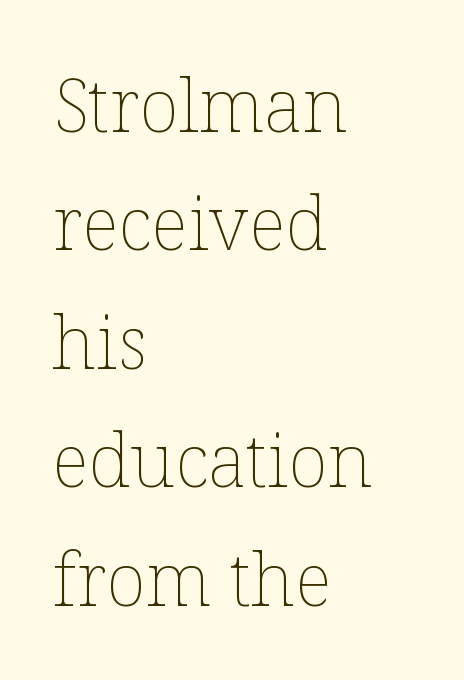
{"italic": "no", "bold": "no", "weight": "thin", "width": "normal", "stroke_contrast": "low", "x_height": "medium", "monospaced": "no", "underline": "no", "align": "left", "line_spacing": "normal", "line_spacing_ratio": 1.6, "letter_spacing": "normal", "letter_spacing_em": 0.0, "glyph_px": 74}
